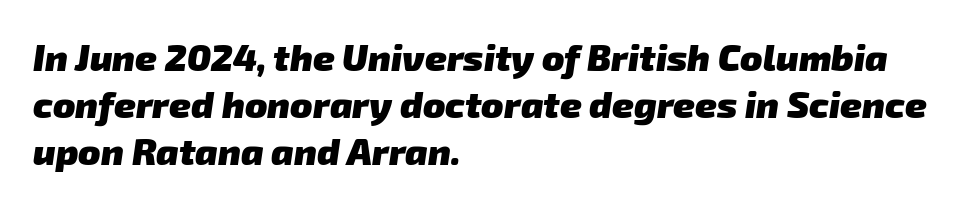
The image shows 37 px heavy sans-serif type; set left-aligned, normal line spacing (1.27x), normal letter spacing, not underlined; low stroke contrast and a medium x-height.
